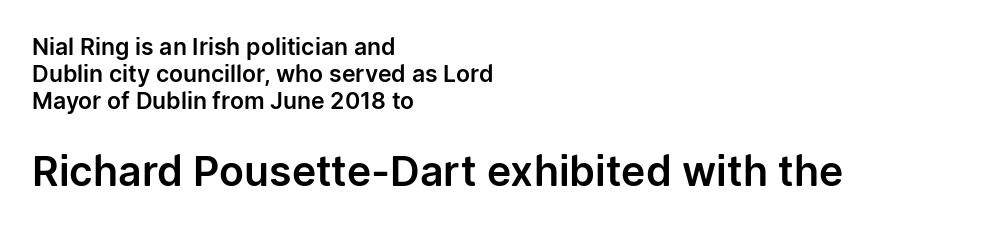
Italic: no, the glyphs are upright roman. Honestly, there is no underline to notice here at all. The ragged edge is on the right, which tells us the setting is flush left. Each word holds together tightly as a unit, with standard inter-letter gaps.
